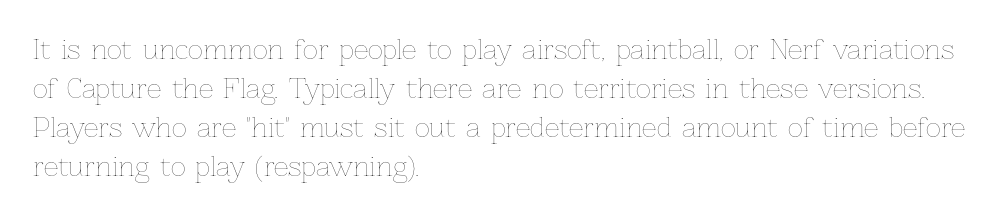
Q: Is the text bold? A: No.
Q: Is the text italic (slanted)? A: No, it is upright.
Q: Is the text underlined? A: No.
Q: How is the paragraph aligned? A: Left-aligned.
Q: Is the spacing between letters normal or unusually wide? A: Normal.
Q: Is the spacing between lines tight, normal or loose? A: Normal.
